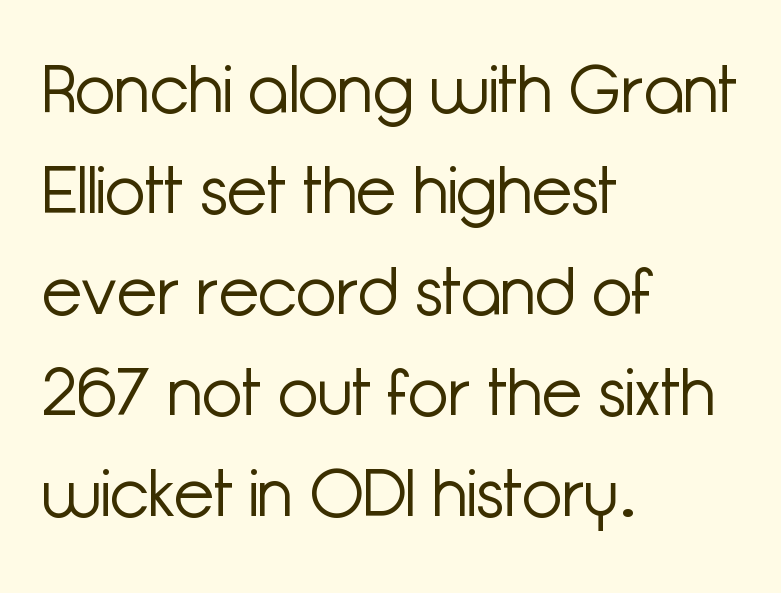
The image shows 66 px light sans-serif type, upright; set left-aligned, normal line spacing (1.53x), normal letter spacing, not underlined; low stroke contrast and a medium x-height.
